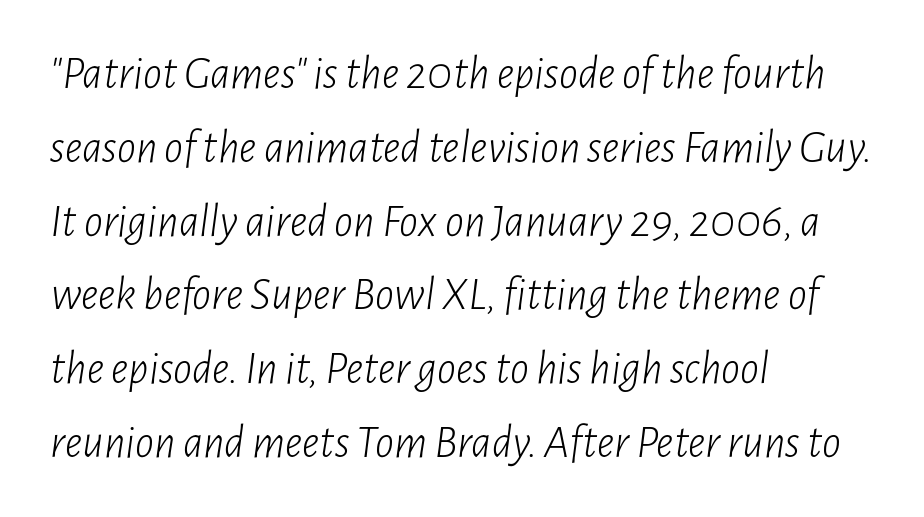
Q: Is the text bold? A: No.
Q: Is the text italic (slanted)? A: Yes, it leans right by about 7 degrees.
Q: Is the text underlined? A: No.
Q: How is the paragraph aligned? A: Left-aligned.
Q: Is the spacing between letters normal or unusually wide? A: Normal.
Q: Is the spacing between lines tight, normal or loose? A: Normal.
Q: Width (condensed, normal, or wide)? A: Condensed.
Q: Stroke contrast? A: Low.
Q: x-height? A: Medium.
Q: Monospaced? A: No.
